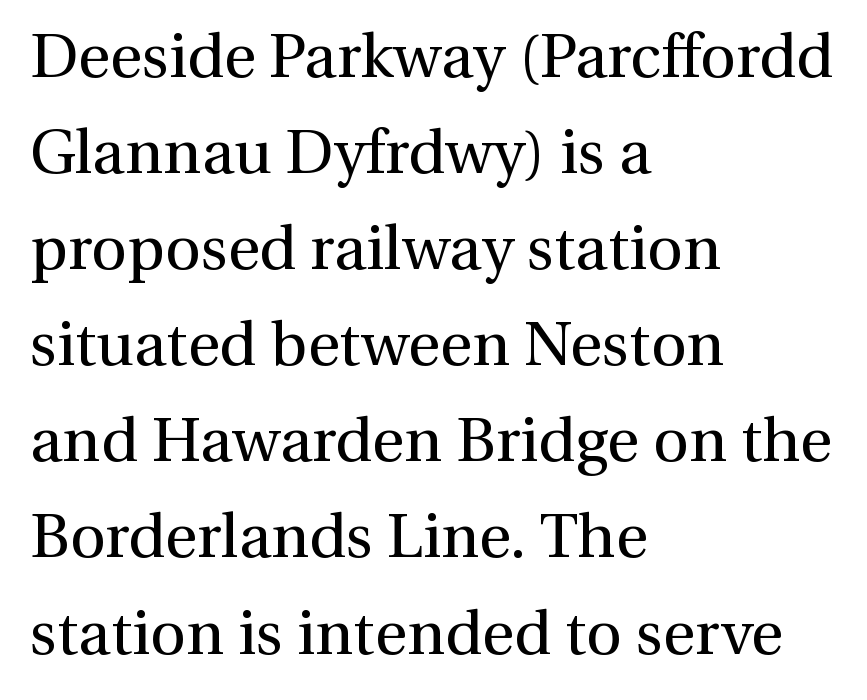
Style check: upright. A serif font was chosen for this passage. Vertical stems look standard width or narrower in stroke. Letter spacing: default. The text block is weighted toward the left margin, trailing off unevenly rightward. Regular leading.
